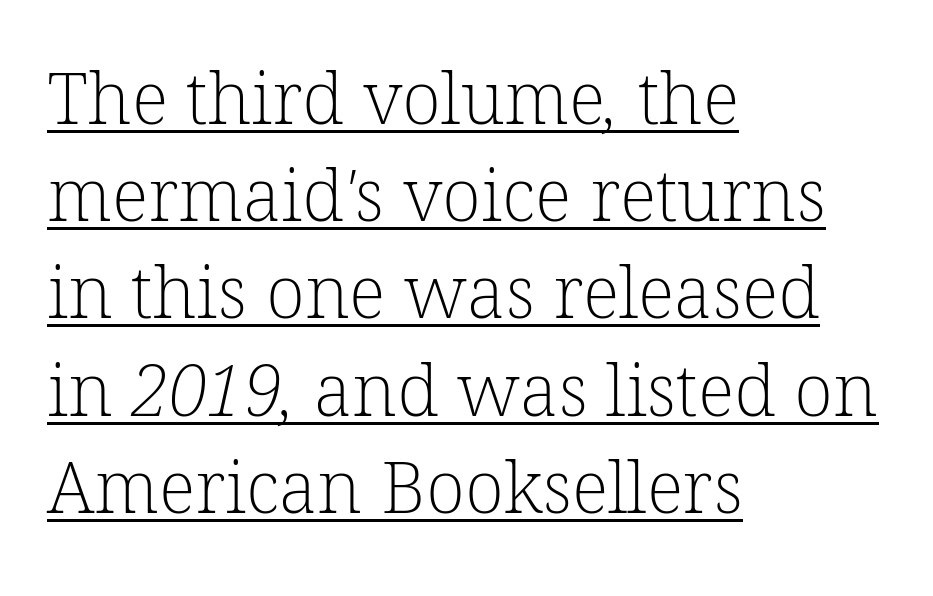
{"serif": "yes", "bold": "no", "weight": "light", "width": "normal", "stroke_contrast": "low", "x_height": "medium", "monospaced": "no", "underline": "yes", "align": "left", "line_spacing": "normal", "line_spacing_ratio": 1.35, "letter_spacing": "normal", "letter_spacing_em": 0.0, "glyph_px": 72}
